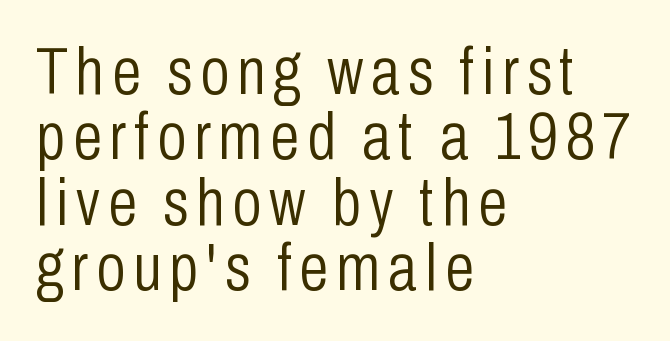
{"serif": "no", "italic": "no", "bold": "no", "weight": "light", "width": "condensed", "stroke_contrast": "low", "x_height": "medium", "monospaced": "no", "underline": "no", "align": "left", "line_spacing": "tight", "line_spacing_ratio": 0.99, "glyph_px": 66}
